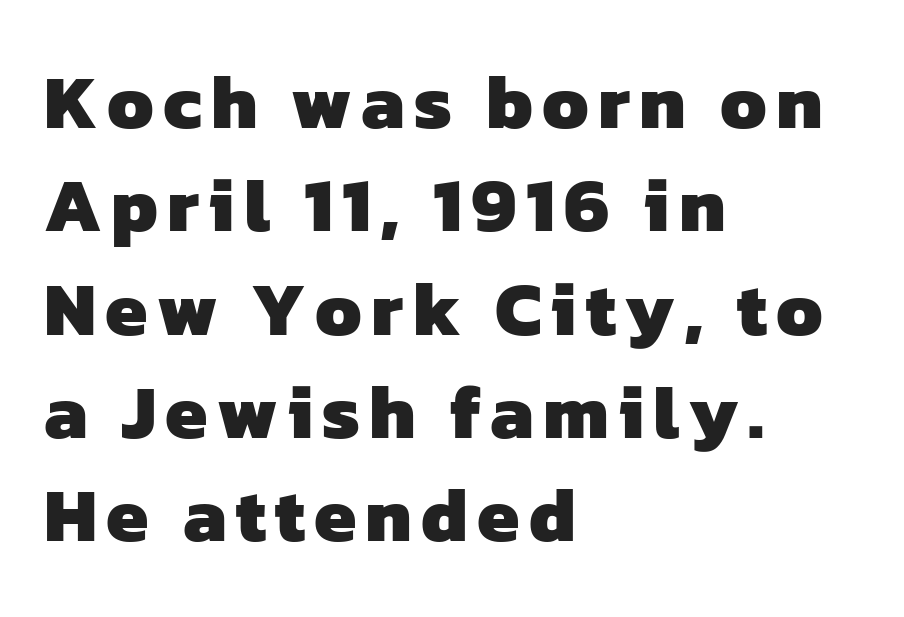
Q: Is the text bold? A: Yes.
Q: Is the typeface a serif or a sans-serif typeface? A: Sans-serif.
Q: Is the text underlined? A: No.
Q: How is the paragraph aligned? A: Left-aligned.
Q: Is the spacing between lines tight, normal or loose? A: Normal.
Q: Width (condensed, normal, or wide)? A: Normal.
Q: Stroke contrast? A: Low.
Q: x-height? A: Medium.
Q: Monospaced? A: No.
